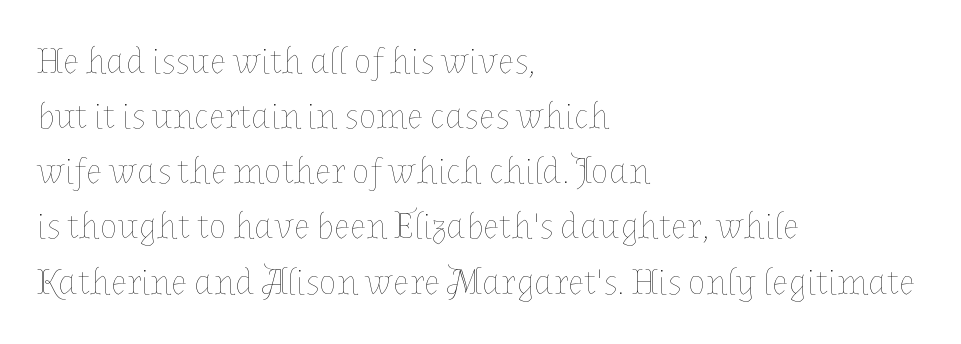
Left-aligned paragraph, ragged on the right. Clear beneath every line of the passage. The passage shown stacks its lines at a standard gap. Spacing verdict: proportional, widths tailored to each character. Characters follow at the spacing the type designer built in.
